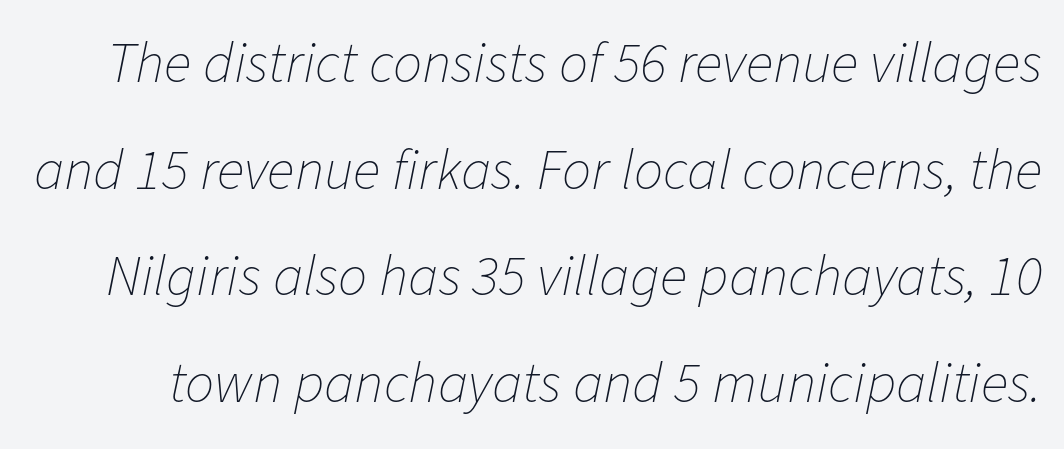
{"italic": "yes", "lean": "right", "slant_degrees": 11, "bold": "no", "weight": "thin", "width": "normal", "stroke_contrast": "low", "x_height": "medium", "monospaced": "no", "underline": "no", "line_spacing_ratio": 1.84, "letter_spacing": "normal", "letter_spacing_em": 0.0, "glyph_px": 58}
